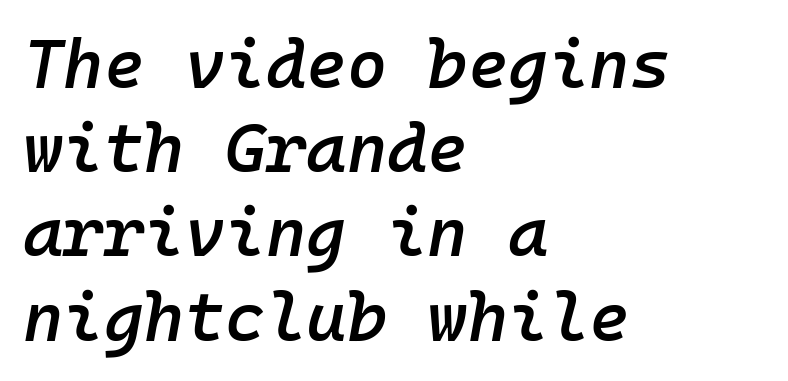
Anything drawn beneath the words? Only blank space. Posture: slanted. Standard letterfit; no display-style spreading of the glyphs. Bold? Not quite — semibold, heavier than regular but stopping short. Do the characters align in a grid? Yes, the font is monospaced. Casual observation: everything's shoved over to the left.
